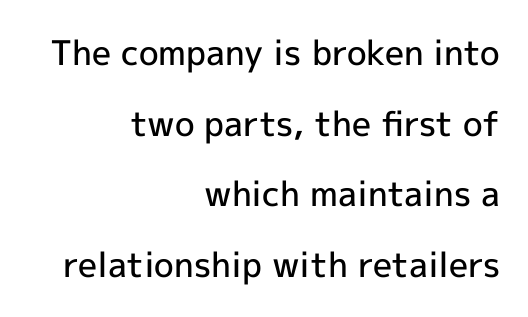
Q: Is the text bold? A: Semi-bold.
Q: Is the text italic (slanted)? A: No, it is upright.
Q: Is the typeface a serif or a sans-serif typeface? A: Sans-serif.
Q: Is the text underlined? A: No.
Q: How is the paragraph aligned? A: Right-aligned.
Q: Is the spacing between letters normal or unusually wide? A: Normal.
Q: Is the spacing between lines tight, normal or loose? A: Loose.
Q: Width (condensed, normal, or wide)? A: Normal.
Q: x-height? A: Medium.
Q: Monospaced? A: No.
